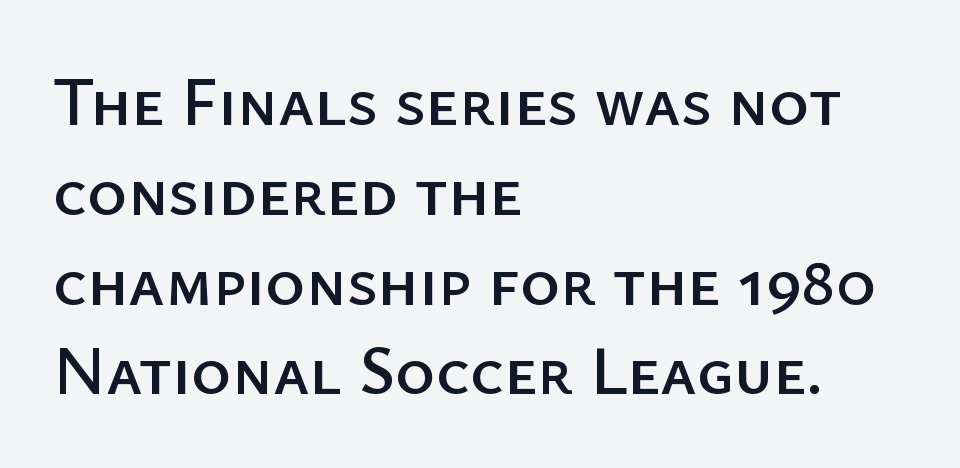
The image shows 68 px sans-serif type, upright; set left-aligned, normal line spacing (1.32x), normal letter spacing, not underlined; low stroke contrast and a medium x-height.
